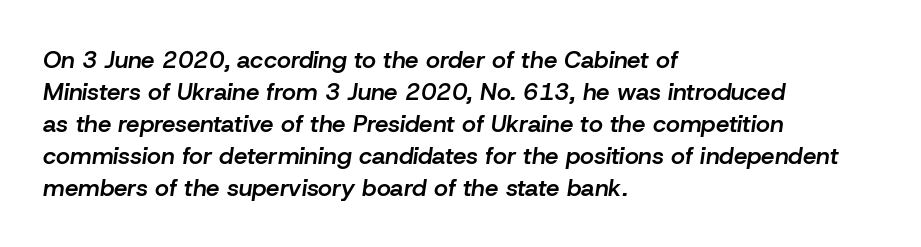
Type without underlining. The gaps between neighbouring characters are ordinary and unremarkable. Line starts are locked; line ends wander. Compared with ordinary roman type, these characters are visibly tilted.
